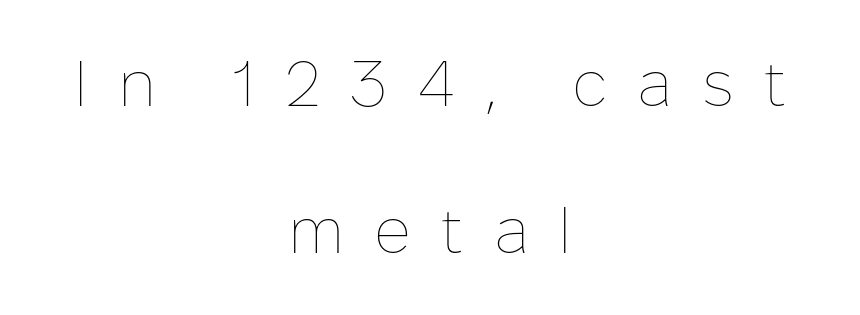
Is the letter spacing exaggerated? Yes — the characters are pushed far apart. Bare-footed words on every line. The line-height multiplier appears high, well above default. The letters advance in unequal steps, a hallmark of proportional type. The compositor balanced each line on the midline.
